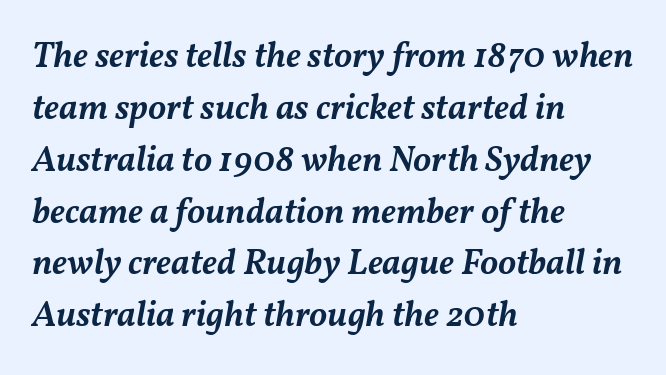
Q: Is the text bold? A: Semi-bold.
Q: Is the text italic (slanted)? A: Yes, it leans right by about 11 degrees.
Q: Is the text underlined? A: No.
Q: How is the paragraph aligned? A: Left-aligned.
Q: Is the spacing between letters normal or unusually wide? A: Normal.
Q: Is the spacing between lines tight, normal or loose? A: Normal.
Q: Width (condensed, normal, or wide)? A: Normal.
Q: Stroke contrast? A: Medium.
Q: x-height? A: Medium.
Q: Monospaced? A: No.
